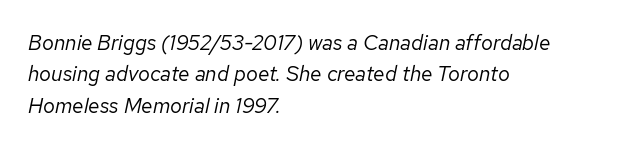
{"italic": "yes", "lean": "right", "slant_degrees": 12, "bold": "no", "underline": "no", "align": "left", "line_spacing": "normal", "line_spacing_ratio": 1.49, "letter_spacing": "normal", "letter_spacing_em": 0.0, "glyph_px": 21}
